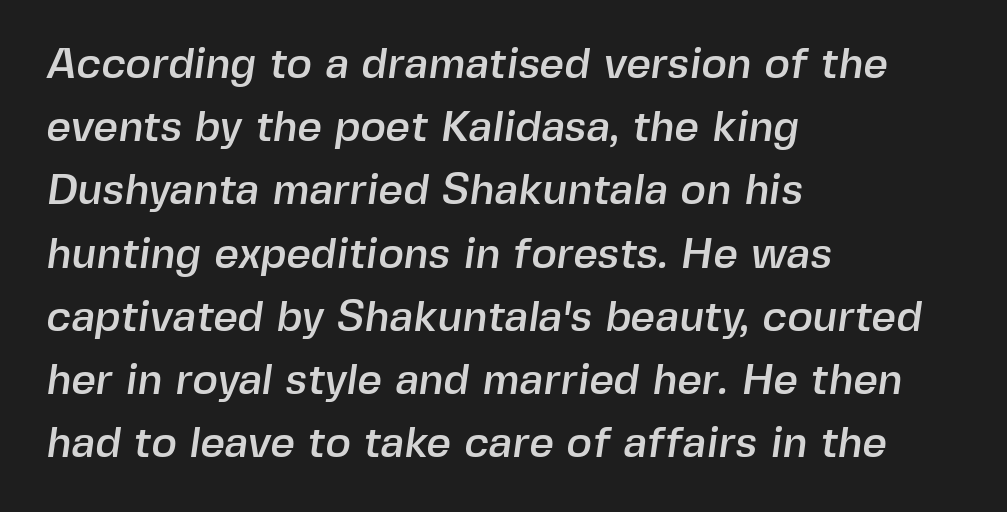
Layout note: lines flush left. Anything drawn beneath the words? Only blank space. Do the characters align in a grid? No, the font is proportional. Evenly set lines give the paragraph a standard silhouette. Nope, no serifs anywhere on these letters. Nobody touched the tracking dial on this one.
